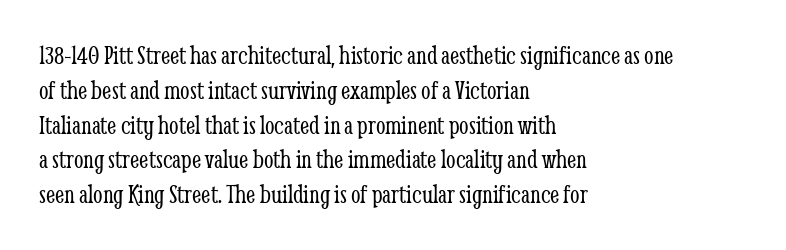
The image shows 27 px text type, upright; set left-aligned, normal line spacing (1.29x), normal letter spacing, not underlined.
